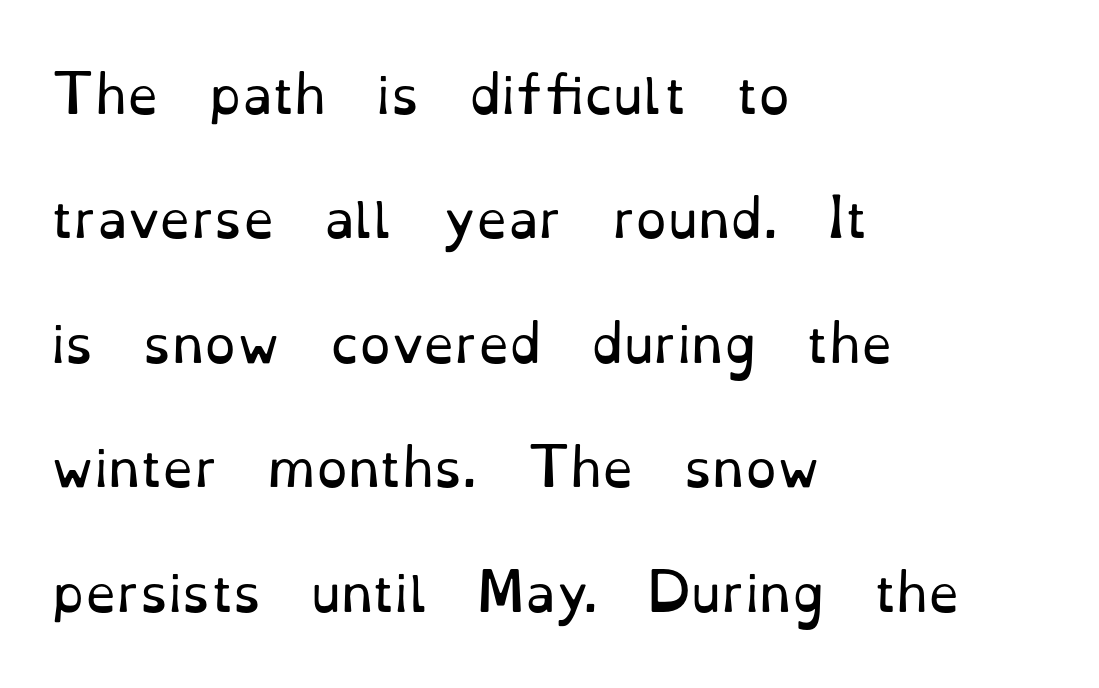
{"italic": "no", "bold": "no", "weight": "regular", "width": "normal", "stroke_contrast": "low", "x_height": "small", "monospaced": "no", "underline": "no", "align": "left", "line_spacing": "loose", "line_spacing_ratio": 2.49, "letter_spacing": "normal", "letter_spacing_em": 0.0, "glyph_px": 50}
